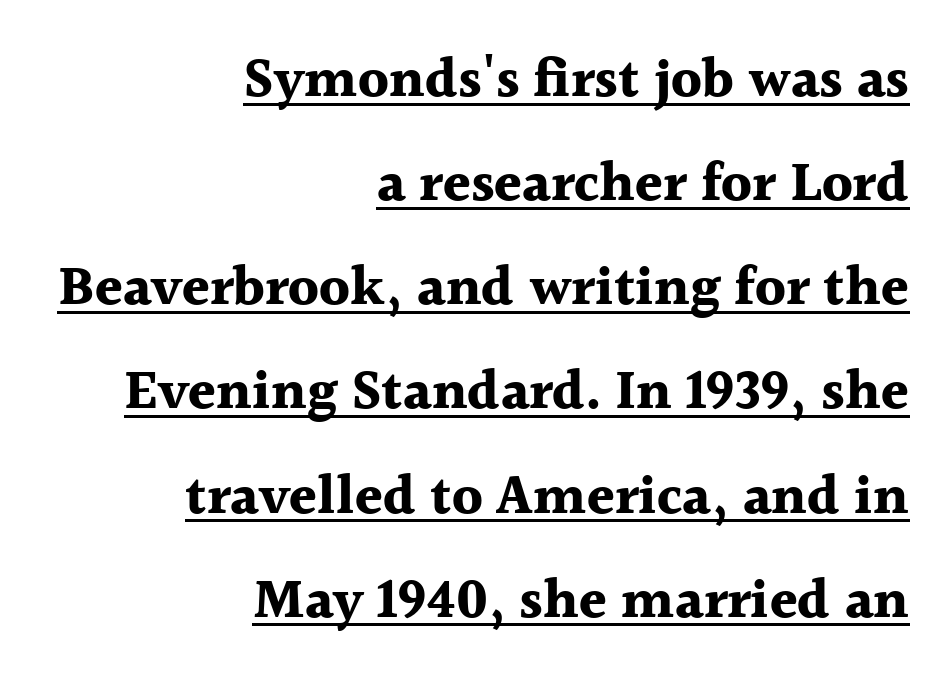
Q: Is the text bold? A: Yes.
Q: Is the text italic (slanted)? A: No, it is upright.
Q: Is the typeface a serif or a sans-serif typeface? A: Serif.
Q: Is the text underlined? A: Yes.
Q: How is the paragraph aligned? A: Right-aligned.
Q: Is the spacing between letters normal or unusually wide? A: Normal.
Q: Width (condensed, normal, or wide)? A: Normal.
Q: x-height? A: Medium.
Q: Monospaced? A: No.
